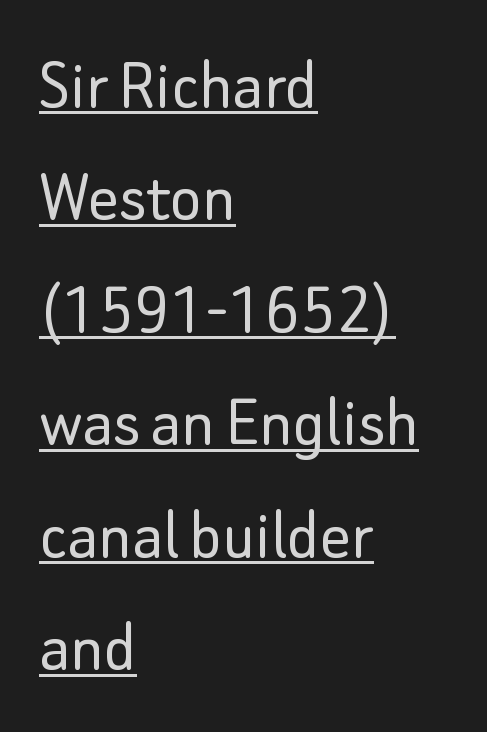
Leftover space on each line is placed entirely after the last word. The face looks like a standard text weight, possibly lighter. A normal amount of white space separates one row of letters from the next. Ascenders rise straight up at ninety degrees. Look at the tracking — it's just the regular setting, nothing added. Nothing sits at the stroke ends, so this counts as sans-serif.
